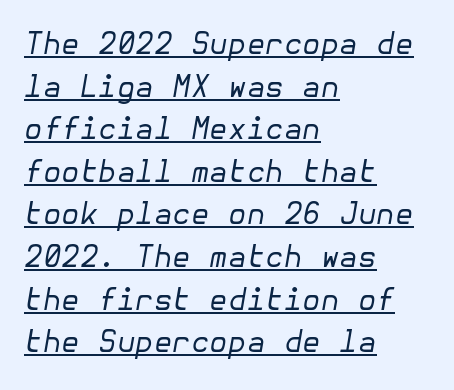
Horizontal alignment here is leftward, the default for most running prose. Caption: standard tracking, unaltered. No heavy texture on the line: the type isn't bold. Compared with ordinary roman type, these characters are visibly tilted.
